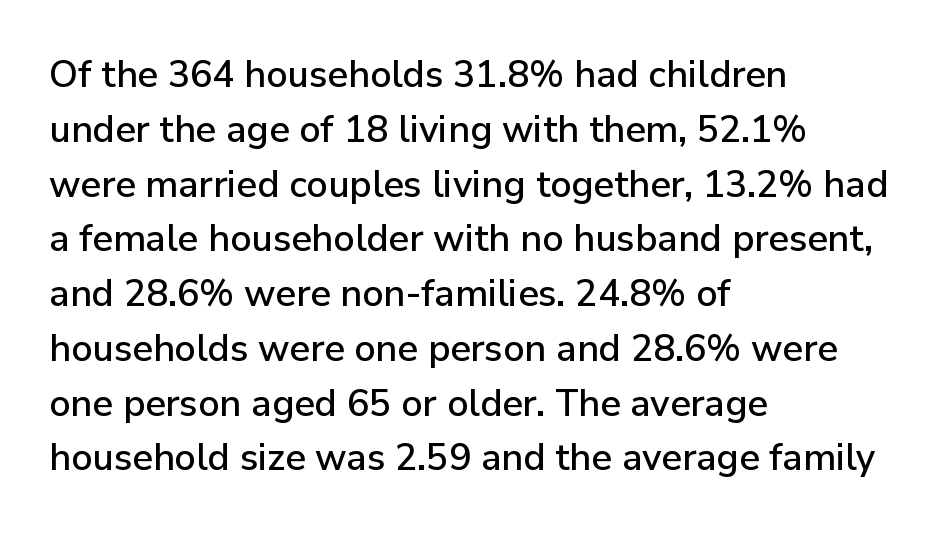
{"serif": "no", "italic": "no", "width": "normal", "stroke_contrast": "low", "x_height": "medium", "monospaced": "no", "underline": "no", "align": "left", "line_spacing": "normal", "line_spacing_ratio": 1.48, "letter_spacing": "normal", "letter_spacing_em": 0.0, "glyph_px": 37}
